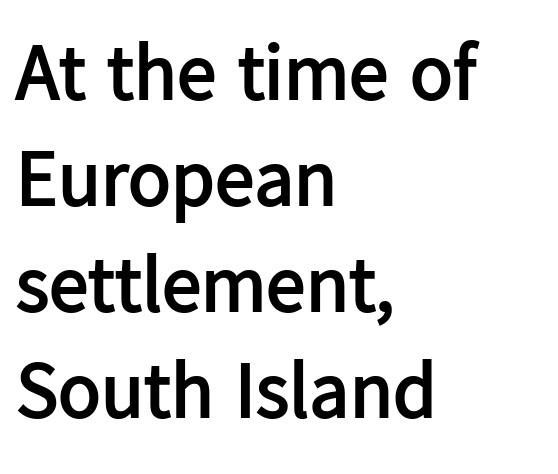
The strokes are fattened all the way to bold. Any mark beneath the type? The region is blank. This sample uses an upright cut, with every glyph sitting square on the baseline. In terms of leading, this rendering sits right in the middle. Nope, no serifs anywhere on these letters.
